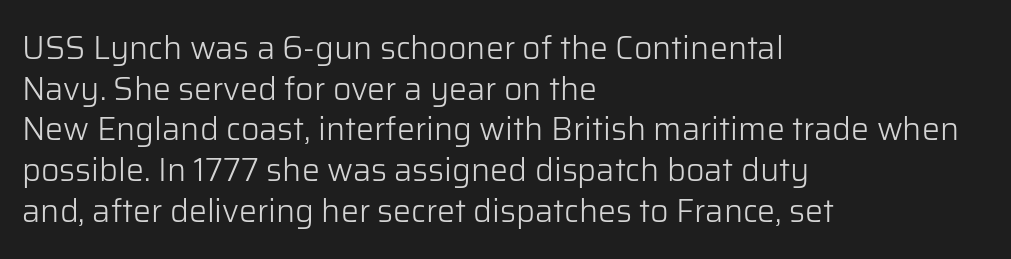
Visually the block forms a straight wall on the left and a jagged coastline on the right. Italic: no, the glyphs are upright roman. Descenders are the only things crossing below the line. Students, observe: this is what conventionally led text looks like. Check where the strokes stop: nothing finishes them off — pure sans. Vertical stems look standard width or narrower in stroke.
